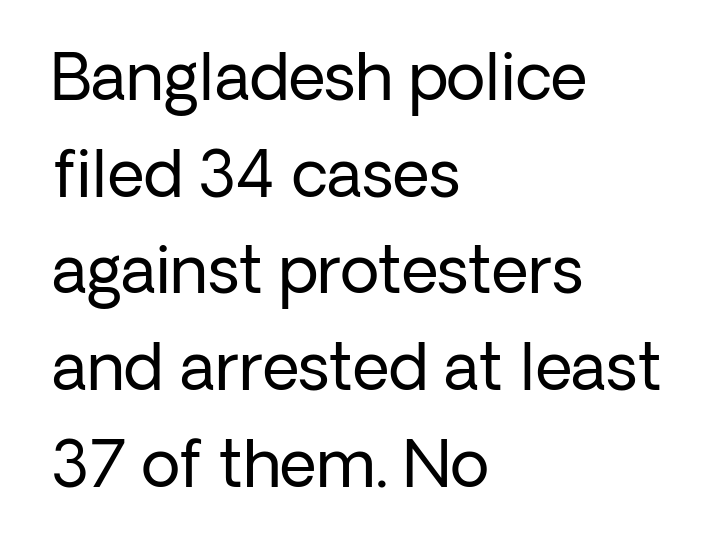
The image shows 64 px regular-weight sans-serif type, upright; set left-aligned, normal line spacing (1.51x), normal letter spacing, not underlined; low stroke contrast and a medium x-height.
